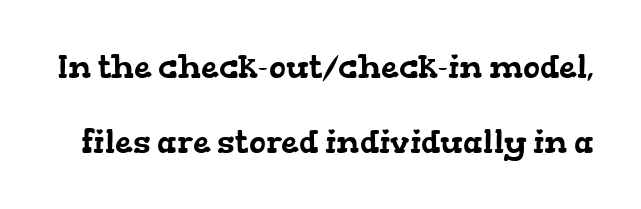
{"serif": "yes", "width": "wide", "stroke_contrast": "low", "x_height": "medium", "monospaced": "no", "underline": "no", "line_spacing": "loose", "line_spacing_ratio": 2.34, "letter_spacing": "normal", "letter_spacing_em": 0.0, "glyph_px": 32}
